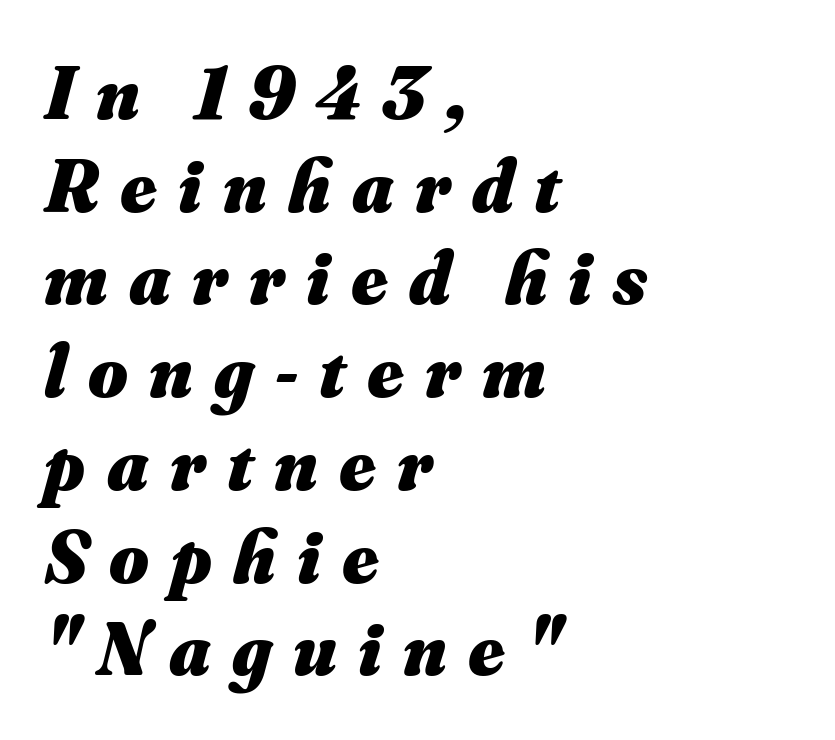
All the whitespace from short lines collects on the right. Lines of text with bare space underneath. Slant detected: the letters are inclined. The face used here is rendered with a markedly widened letterfit. The characters look thick and weighty, a clear bold. Each letter keeps its own natural width here, so spacing adapts to shape.
